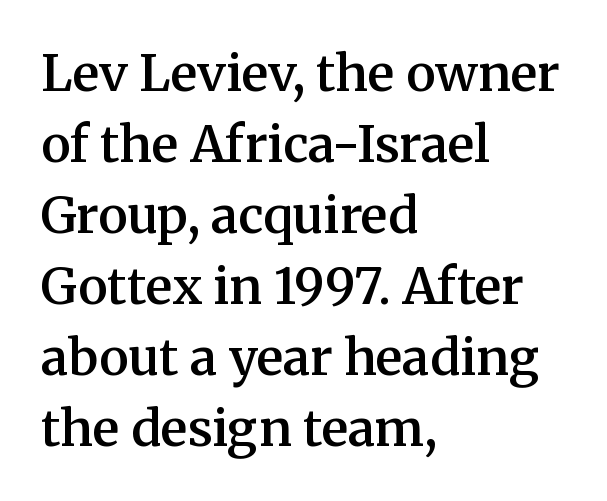
Beneath every word, the page is bare. You can tell it's not italic because the verticals are truly vertical. Compared with a centered layout, this one pins lines to the left instead. The face used here is a semibold: visibly heavier than regular, lighter than bold. Little horizontal feet cap the strokes, marking this as serif type.
